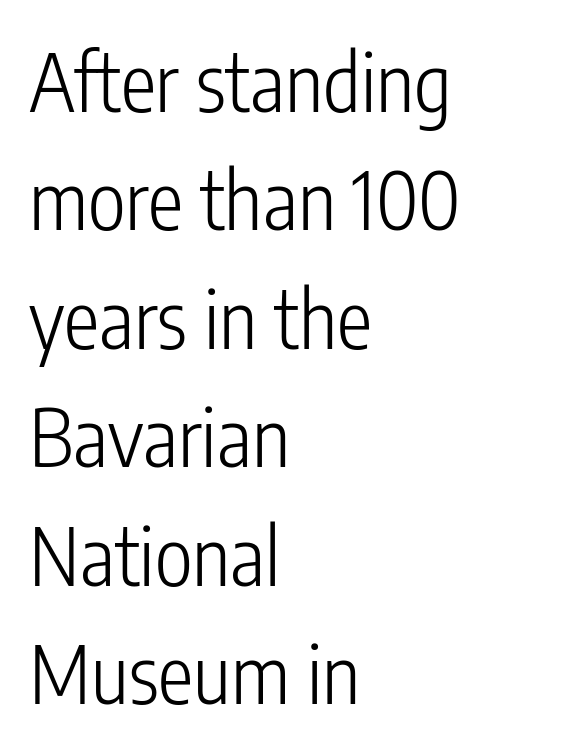
The rendering anchors every line to the left-hand side. Proportional: the letters do not fall into vertical columns. The font sits on the lighter half of the weight spectrum, regular included. The specimen omits any rule beneath the text block's lines.
